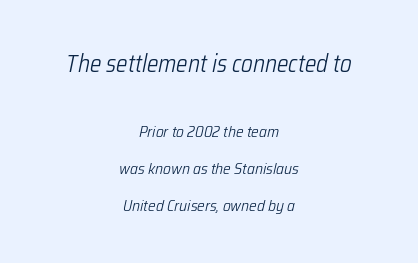
The image shows 24 px text type, italic (leaning right); set centered, loose line spacing (2.3x), normal letter spacing, not underlined; the first (top) block is 1.5x larger.
